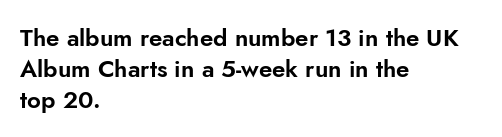
The rag falls on the right side of this text block. How would I describe the line gaps? Plain and ordinary. Ordinary non-slanted type is in use. The gaps between neighbouring characters are ordinary and unremarkable.
